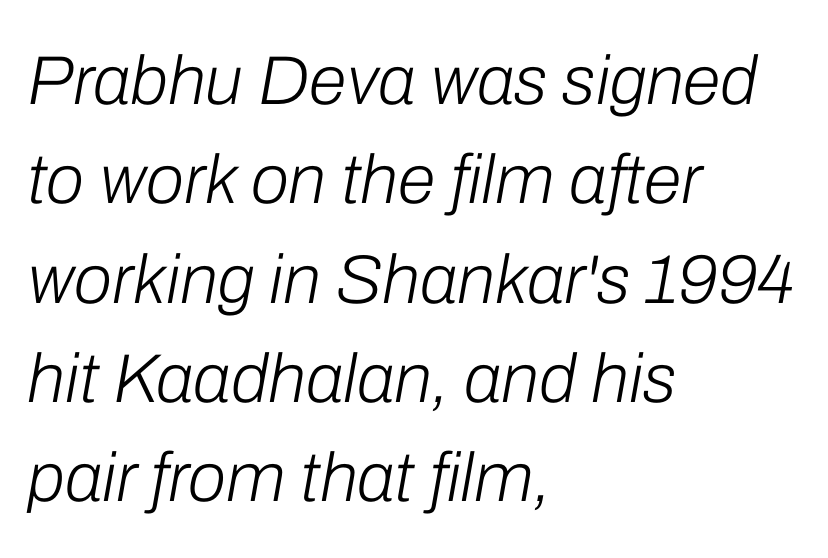
{"italic": "yes", "lean": "right", "slant_degrees": 10, "bold": "no", "weight": "light", "width": "normal", "stroke_contrast": "low", "x_height": "medium", "monospaced": "no", "underline": "no", "align": "left", "line_spacing": "normal", "line_spacing_ratio": 1.44, "letter_spacing": "normal", "letter_spacing_em": 0.0, "glyph_px": 69}
